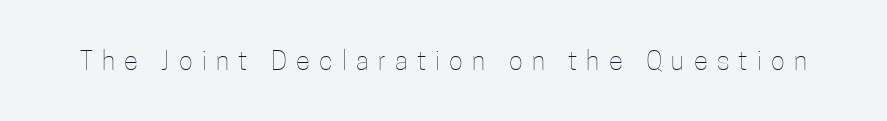
{"italic": "no", "bold": "no", "underline": "no", "letter_spacing": "wide", "letter_spacing_em": 0.36, "glyph_px": 26}
